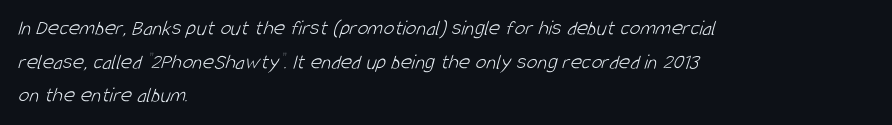
The strokes carry an ordinary text weight at most. Does the copy run flush right? No — it runs flush left. The type is set solid horizontally, with unmodified tracking. Successive baselines arrive at the customary interval. The area under the type is left untouched.
